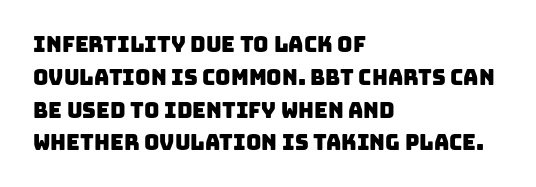
{"underline": "no", "align": "left", "line_spacing": "normal", "line_spacing_ratio": 1.56, "letter_spacing": "normal", "letter_spacing_em": 0.0, "glyph_px": 21}
